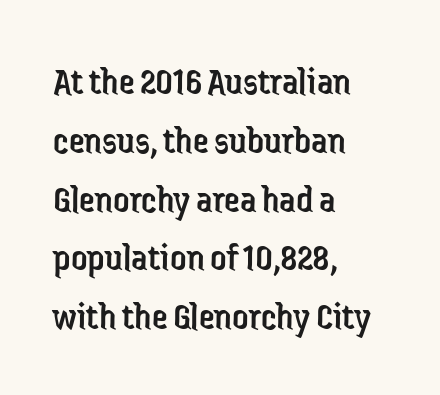
{"serif": "no", "italic": "no", "bold": "no", "weight": "regular", "width": "condensed", "stroke_contrast": "low", "x_height": "medium", "monospaced": "no", "underline": "no", "align": "left", "line_spacing": "normal", "line_spacing_ratio": 1.47, "letter_spacing": "normal", "letter_spacing_em": 0.0, "glyph_px": 40}
